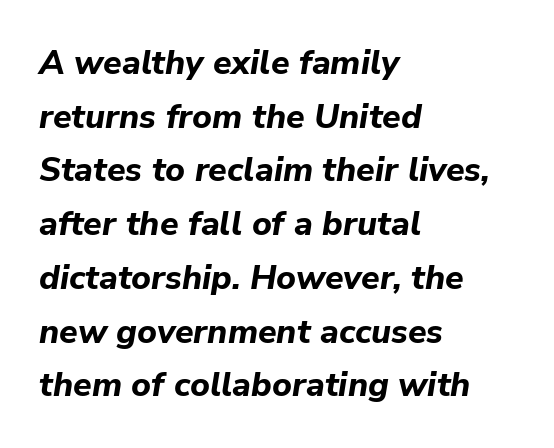
Italic: yes, the glyphs are oblique. Type without underlining. These lines sit exactly where default settings would place them. A full-strength bold gives these letters their thick strokes. Horizontally, the lines are justified to the leading edge only.
